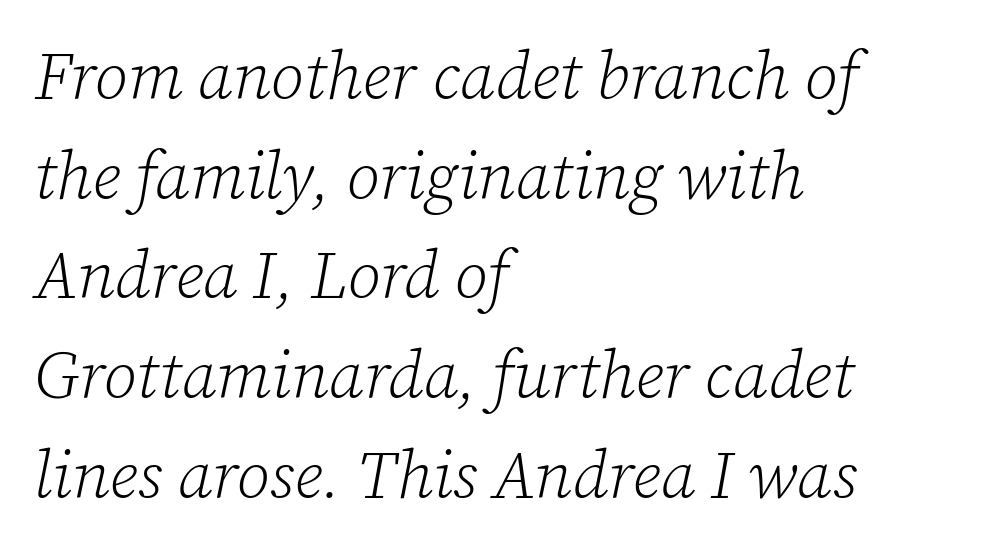
Anything drawn beneath the words? Only blank space. This sample is left-justified, so line endings fall wherever the words run out. Compared with typical body copy, the letter spacing here is the same. A normal amount of white space separates one row of letters from the next. Heaviness? Minimal to ordinary, like unemphasized prose.
